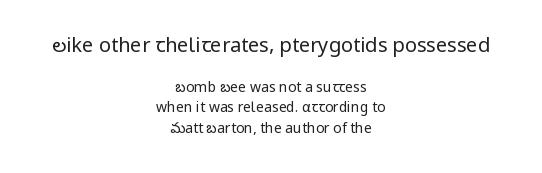
Q: Is the text bold? A: No.
Q: Is the text italic (slanted)? A: No, it is upright.
Q: Is the text underlined? A: No.
Q: How is the paragraph aligned? A: Centered.
Q: Is the spacing between letters normal or unusually wide? A: Normal.
Q: Is the spacing between lines tight, normal or loose? A: Normal.
Q: Which block of text is set in a larger size, the first (top) or the second (bottom)? A: The first (top) one.
